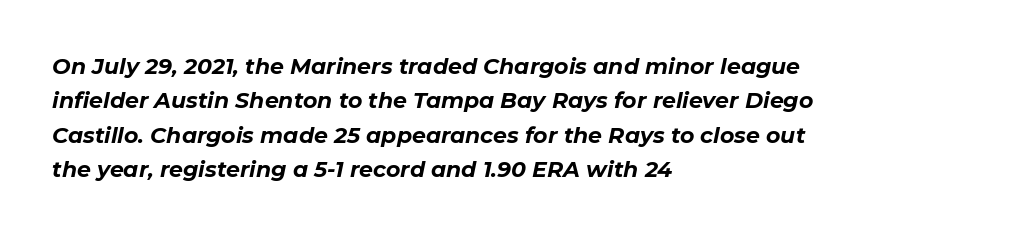
These lines were composed using italics. Short note: letters normally spaced. The lines are quadded left. Is there much room between lines? A standard amount, neither cramped nor airy.
